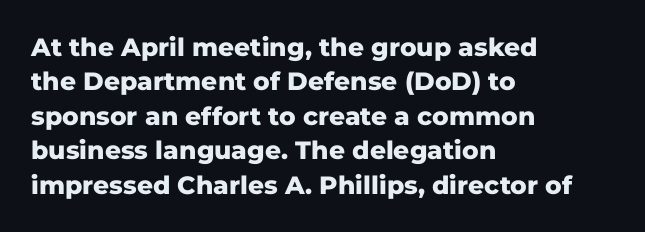
The image shows 25 px bold type, upright; set left-aligned, normal line spacing (1.38x), normal letter spacing, not underlined.
